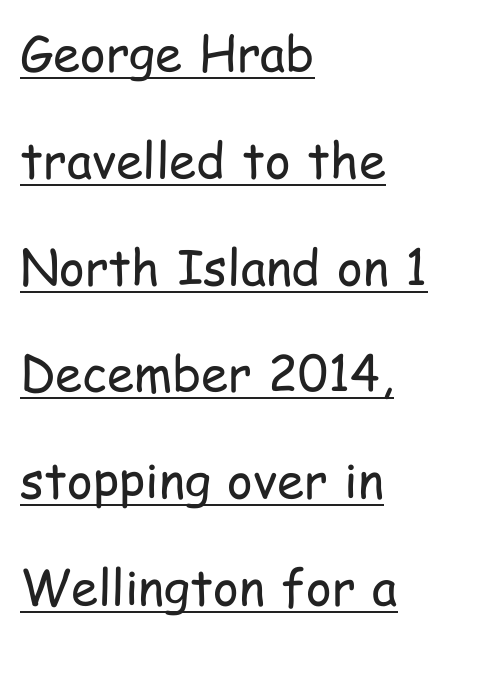
Q: Is the text bold? A: No.
Q: Is the text italic (slanted)? A: No, it is upright.
Q: Is the typeface a serif or a sans-serif typeface? A: Sans-serif.
Q: Is the text underlined? A: Yes.
Q: How is the paragraph aligned? A: Left-aligned.
Q: Is the spacing between letters normal or unusually wide? A: Normal.
Q: Is the spacing between lines tight, normal or loose? A: Loose.
Q: Width (condensed, normal, or wide)? A: Condensed.
Q: Stroke contrast? A: Low.
Q: x-height? A: Medium.
Q: Monospaced? A: No.
